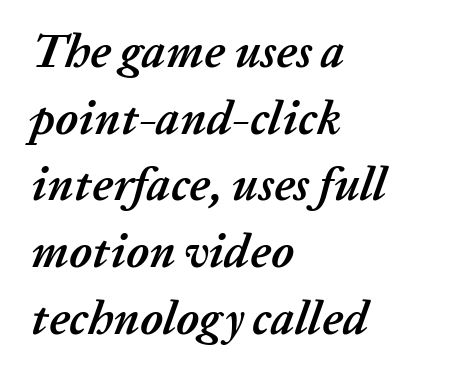
{"italic": "yes", "lean": "right", "slant_degrees": 20, "bold": "yes", "weight": "semibold", "width": "normal", "stroke_contrast": "low", "x_height": "medium", "monospaced": "no", "underline": "no", "align": "left", "line_spacing": "normal", "line_spacing_ratio": 1.42, "letter_spacing": "normal", "letter_spacing_em": 0.0, "glyph_px": 47}
